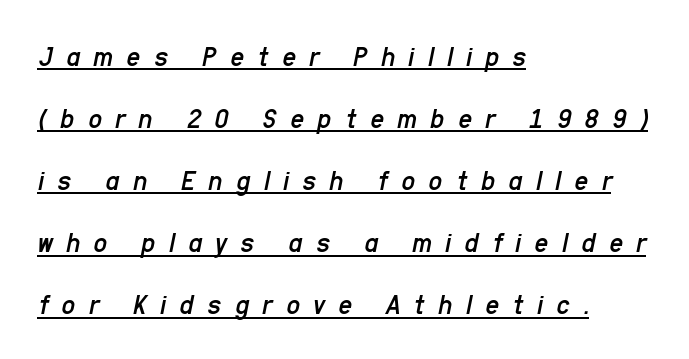
{"italic": "yes", "lean": "right", "slant_degrees": 11, "bold": "no", "weight": "regular", "width": "condensed", "stroke_contrast": "low", "x_height": "medium", "monospaced": "no", "underline": "yes", "align": "left", "line_spacing": "loose", "line_spacing_ratio": 2.07, "letter_spacing": "wide", "letter_spacing_em": 0.45, "glyph_px": 30}
